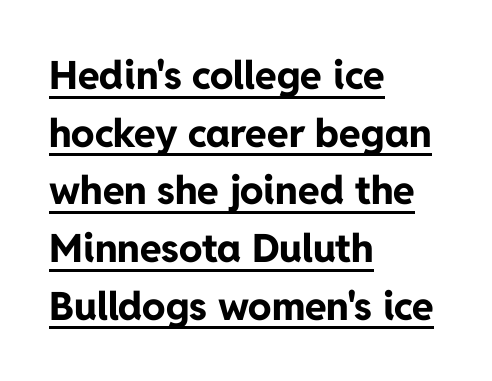
Q: Is the text bold? A: Yes.
Q: Is the text italic (slanted)? A: No, it is upright.
Q: Is the typeface a serif or a sans-serif typeface? A: Sans-serif.
Q: Is the text underlined? A: Yes.
Q: How is the paragraph aligned? A: Left-aligned.
Q: Is the spacing between letters normal or unusually wide? A: Normal.
Q: Is the spacing between lines tight, normal or loose? A: Normal.
Q: Width (condensed, normal, or wide)? A: Normal.
Q: Stroke contrast? A: Low.
Q: x-height? A: Medium.
Q: Monospaced? A: No.
